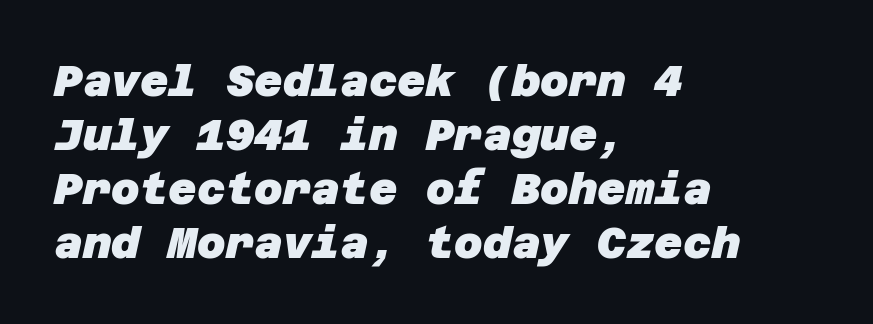
A typesetter would call this zero additional tracking. The string is rendered with underlining switched off. The paragraph has a hard left edge and a soft right edge. Students, this is bold: see how much ink each stroke carries.
